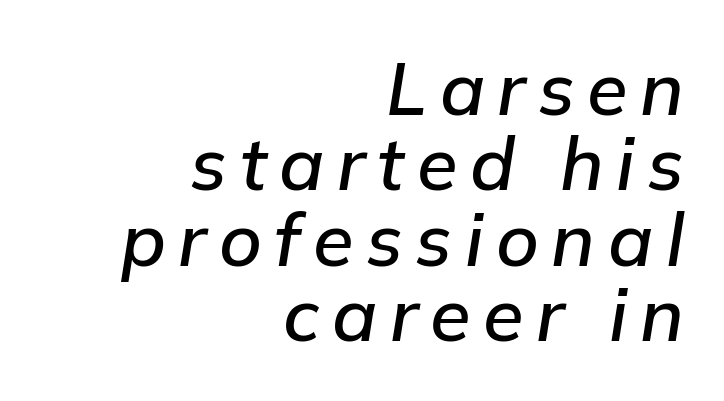
The image shows 74 px text type, italic (leaning right); set right-aligned, tight line spacing (1.02x), not underlined; low stroke contrast and a medium x-height.
